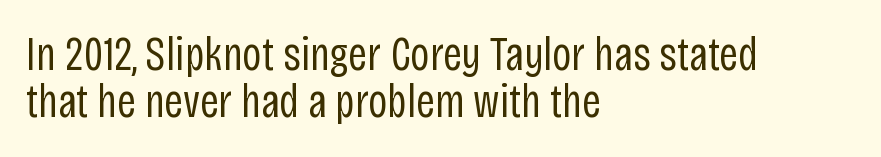
The image shows 47 px regular-weight, condensed sans-serif type, upright; set left-aligned, tight line spacing (1.01x), normal letter spacing, not underlined; low stroke contrast and a large x-height.
